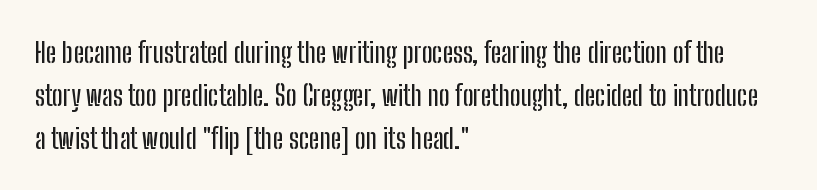
Q: Is the text italic (slanted)? A: No, it is upright.
Q: Is the typeface a serif or a sans-serif typeface? A: Sans-serif.
Q: Is the text underlined? A: No.
Q: How is the paragraph aligned? A: Left-aligned.
Q: Is the spacing between letters normal or unusually wide? A: Normal.
Q: Is the spacing between lines tight, normal or loose? A: Normal.
Q: Width (condensed, normal, or wide)? A: Condensed.
Q: Stroke contrast? A: Low.
Q: x-height? A: Medium.
Q: Monospaced? A: No.
